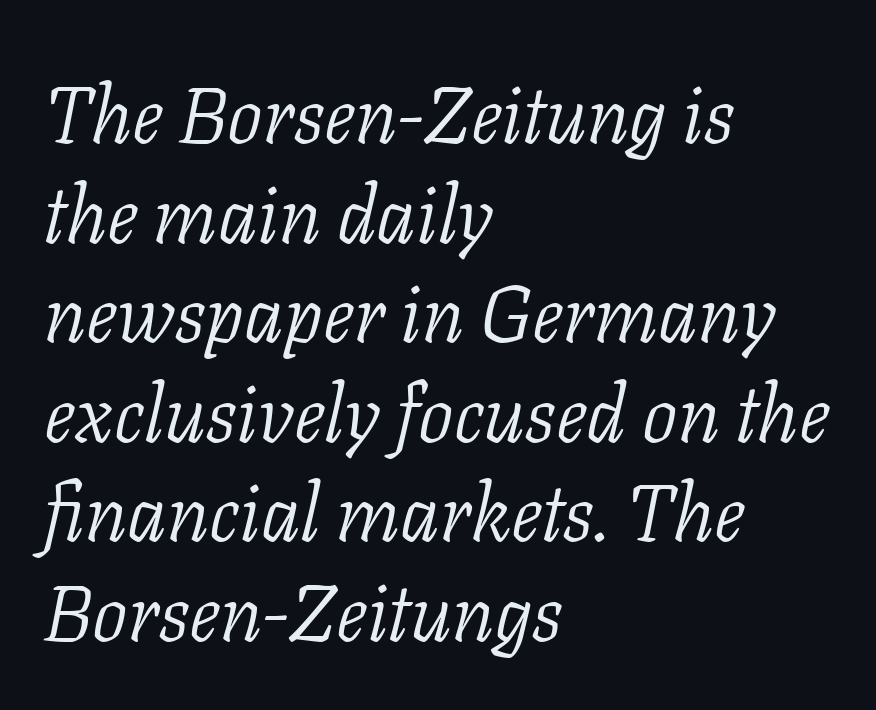
Quick note: underline off. Yep, those are serifs on the letters. Is the type heavy? It reads as light-to-regular instead. Nobody touched the tracking dial on this one. Is there much room between lines? A standard amount, neither cramped nor airy. The passage shown is typed in a proportional face where columns would drift.
